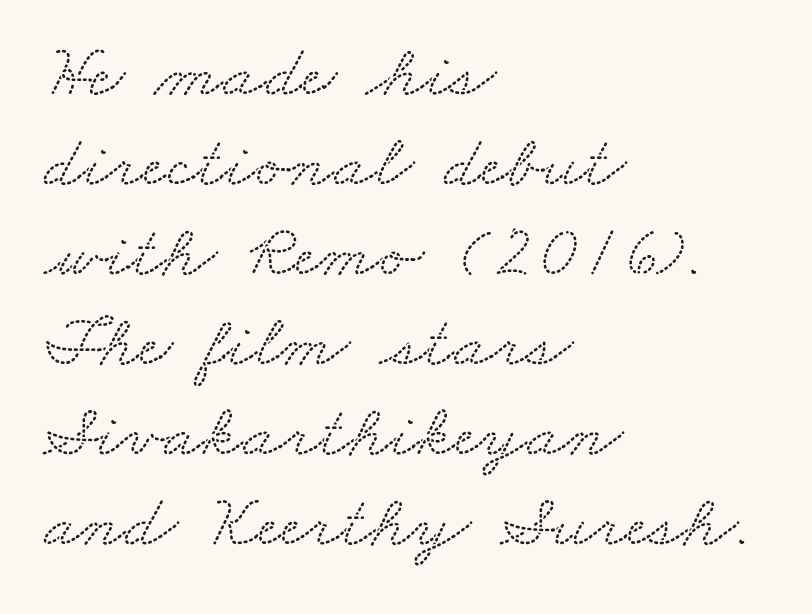
The image shows 75 px wide type; set left-aligned, line spacing 1.2x, normal letter spacing, not underlined; low stroke contrast and a small x-height.
